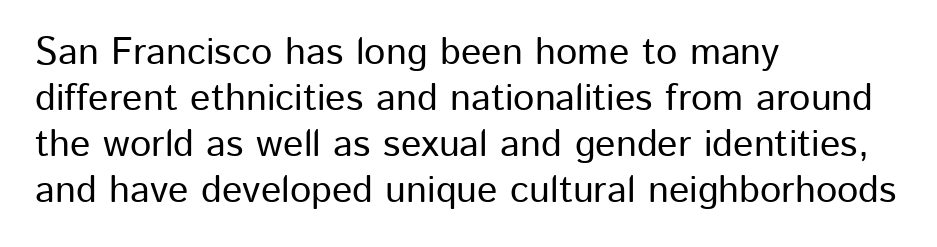
The image shows 38 px sans-serif type, upright; set left-aligned, line spacing 1.21x, normal letter spacing, not underlined; low stroke contrast and a medium x-height.
